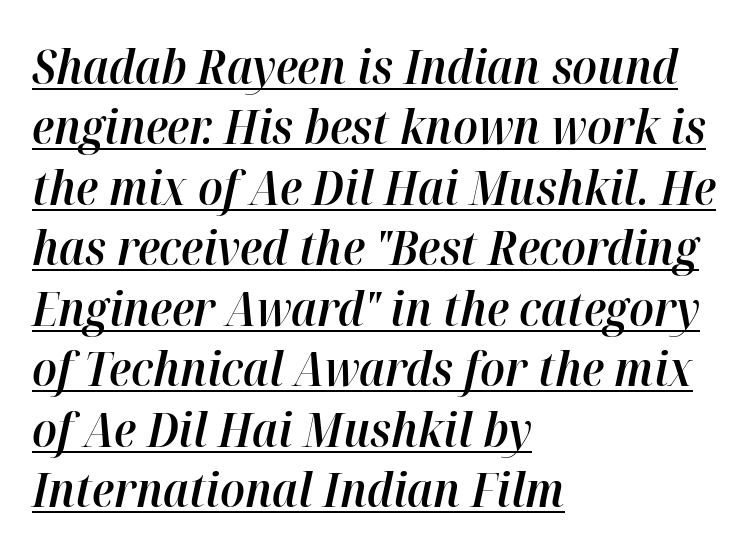
{"italic": "yes", "lean": "right", "slant_degrees": 12, "bold": "semi", "weight": "semibold", "width": "normal", "stroke_contrast": "high", "x_height": "medium", "monospaced": "no", "underline": "yes", "align": "left", "line_spacing": "normal", "line_spacing_ratio": 1.26, "letter_spacing": "normal", "letter_spacing_em": 0.0, "glyph_px": 48}
